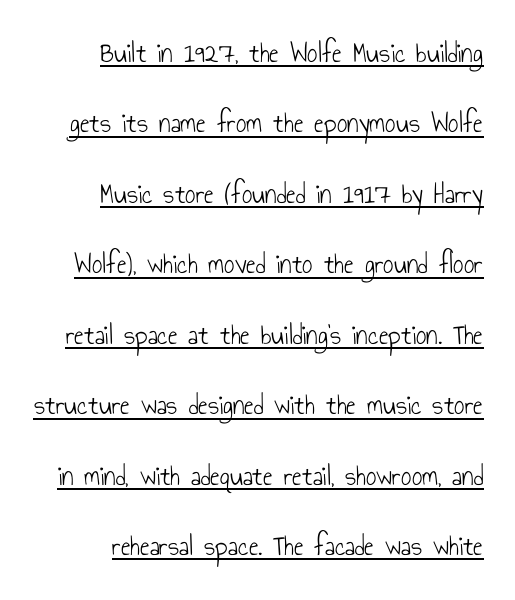
The image shows 29 px light, condensed sans-serif type, upright; set right-aligned, loose line spacing (2.43x), normal letter spacing, underlined; low stroke contrast and a small x-height.
